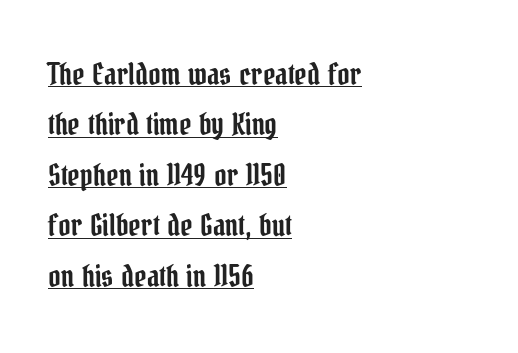
Q: Is the text italic (slanted)? A: No, it is upright.
Q: Is the typeface a serif or a sans-serif typeface? A: Serif.
Q: Is the text underlined? A: Yes.
Q: How is the paragraph aligned? A: Left-aligned.
Q: Is the spacing between letters normal or unusually wide? A: Normal.
Q: Is the spacing between lines tight, normal or loose? A: Normal.
Q: Width (condensed, normal, or wide)? A: Condensed.
Q: Stroke contrast? A: Low.
Q: x-height? A: Medium.
Q: Monospaced? A: No.
